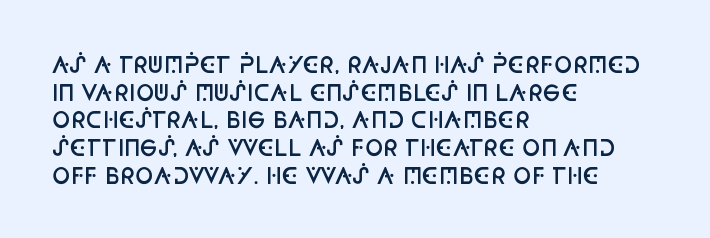
{"italic": "no", "bold": "semi", "underline": "no", "align": "left", "line_spacing": "normal", "line_spacing_ratio": 1.26, "letter_spacing": "normal", "letter_spacing_em": 0.0, "glyph_px": 22}
